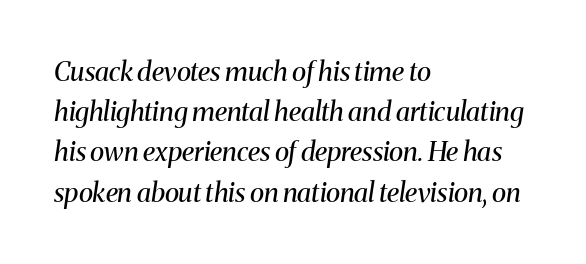
The image shows 27 px text type, italic (leaning right); set left-aligned, normal line spacing (1.49x), normal letter spacing, not underlined.
